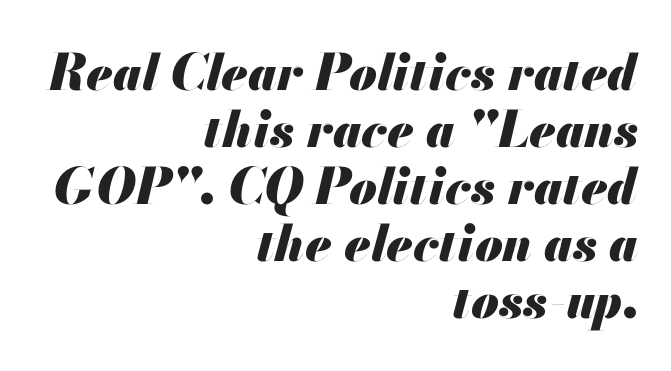
Italic: yes, the glyphs are oblique. Horizontally, the lines are justified to the trailing edge only. Is the type bold? Yes — the strokes are clearly thick and heavy. The letters sit at their default tracking, neither squeezed nor spread. The designer dialed line spacing down below the default.
